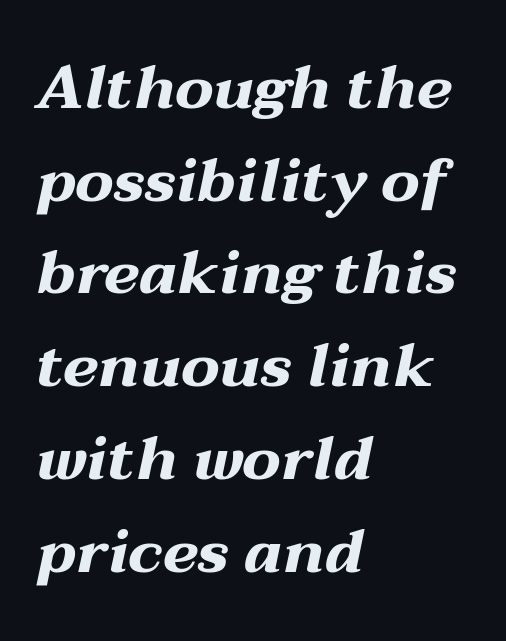
Q: Is the text bold? A: Yes.
Q: Is the text italic (slanted)? A: Yes, it leans right by about 12 degrees.
Q: Is the text underlined? A: No.
Q: How is the paragraph aligned? A: Left-aligned.
Q: Is the spacing between letters normal or unusually wide? A: Normal.
Q: Is the spacing between lines tight, normal or loose? A: Normal.
Q: Width (condensed, normal, or wide)? A: Wide.
Q: Stroke contrast? A: Medium.
Q: x-height? A: Medium.
Q: Monospaced? A: No.
